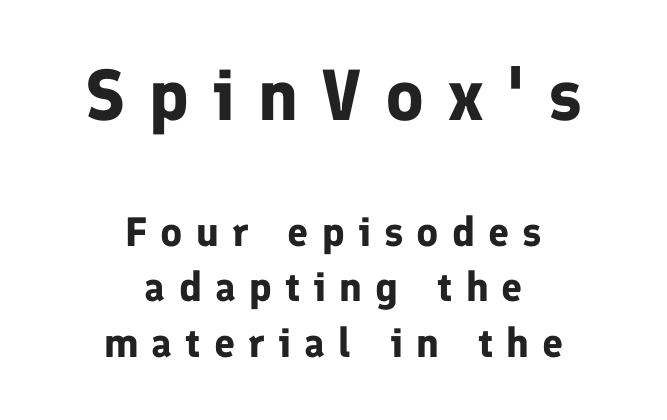
The image shows 72 px bold sans-serif type, upright; set centered, normal line spacing (1.36x), unusually wide letter spacing (+0.32 em), not underlined; the first (top) block is 1.76x larger; low stroke contrast and a medium x-height.
